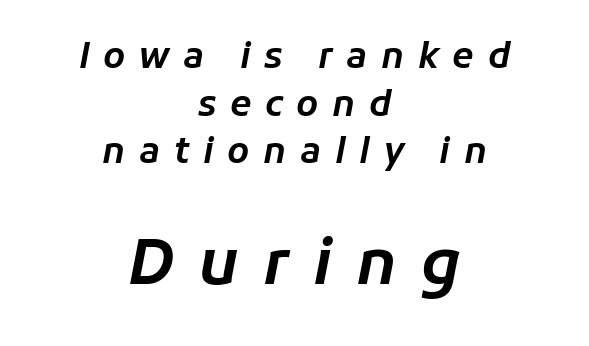
The image shows 62 px text type, italic (leaning right); set centered, normal line spacing (1.36x), unusually wide letter spacing (+0.39 em), not underlined; the second (bottom) block is 1.77x larger; low stroke contrast and a medium x-height.
